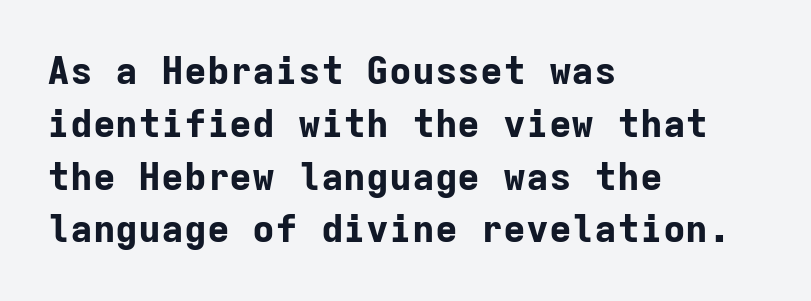
{"serif": "no", "italic": "no", "bold": "yes", "weight": "bold", "width": "normal", "stroke_contrast": "low", "x_height": "medium", "monospaced": "yes", "underline": "no", "align": "left", "line_spacing": "normal", "line_spacing_ratio": 1.39, "letter_spacing": "normal", "letter_spacing_em": 0.0, "glyph_px": 38}
